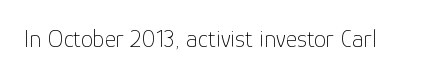
The image shows 25 px text type, upright; set normal letter spacing, not underlined.
